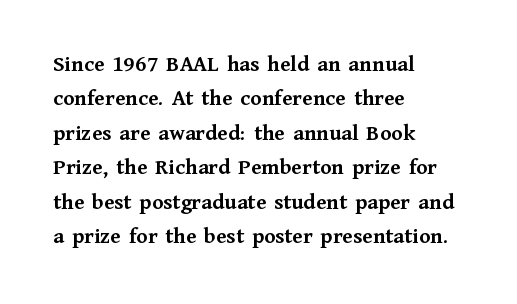
{"italic": "no", "bold": "yes", "underline": "no", "align": "left", "line_spacing": "normal", "line_spacing_ratio": 1.5, "letter_spacing": "normal", "letter_spacing_em": 0.0, "glyph_px": 23}
